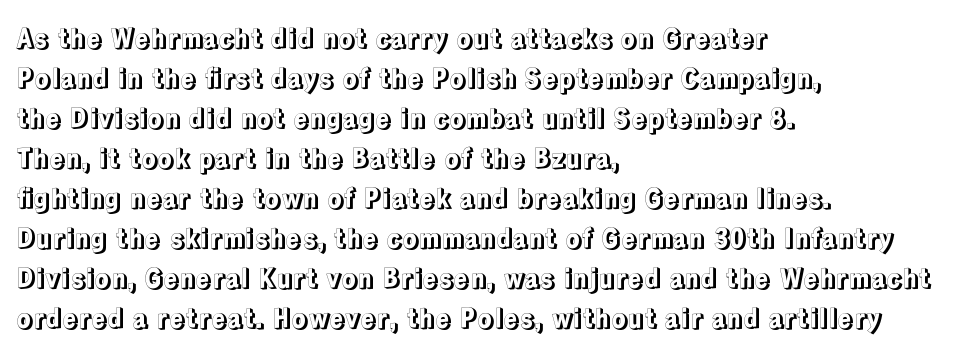
{"italic": "no", "underline": "no", "align": "left", "line_spacing": "normal", "line_spacing_ratio": 1.54, "letter_spacing": "normal", "letter_spacing_em": 0.0, "glyph_px": 26}
